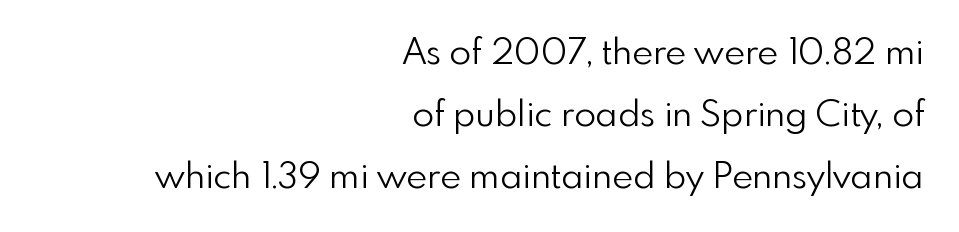
Q: Is the text bold? A: No.
Q: Is the text italic (slanted)? A: No, it is upright.
Q: Is the typeface a serif or a sans-serif typeface? A: Sans-serif.
Q: Is the text underlined? A: No.
Q: How is the paragraph aligned? A: Right-aligned.
Q: Is the spacing between letters normal or unusually wide? A: Normal.
Q: Width (condensed, normal, or wide)? A: Normal.
Q: x-height? A: Small.
Q: Monospaced? A: No.
